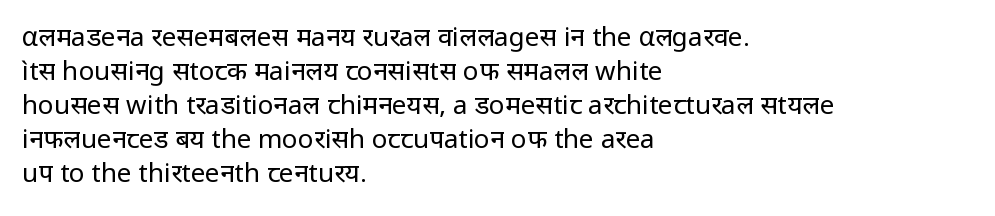
Q: Is the text bold? A: No.
Q: Is the text italic (slanted)? A: No, it is upright.
Q: Is the text underlined? A: No.
Q: How is the paragraph aligned? A: Left-aligned.
Q: Is the spacing between letters normal or unusually wide? A: Normal.
Q: Is the spacing between lines tight, normal or loose? A: Normal.
